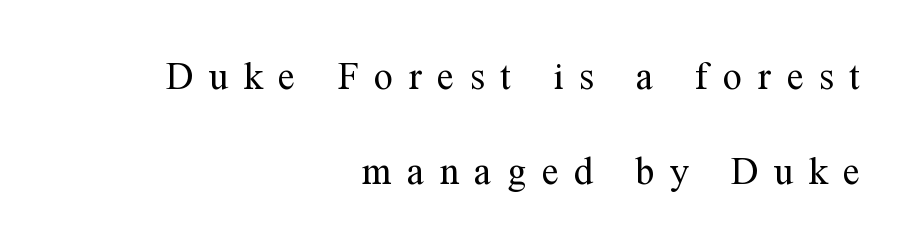
The image shows 38 px regular-weight serif type, upright; set right-aligned, loose line spacing (2.49x), unusually wide letter spacing (+0.41 em), not underlined; medium stroke contrast and a medium x-height.
